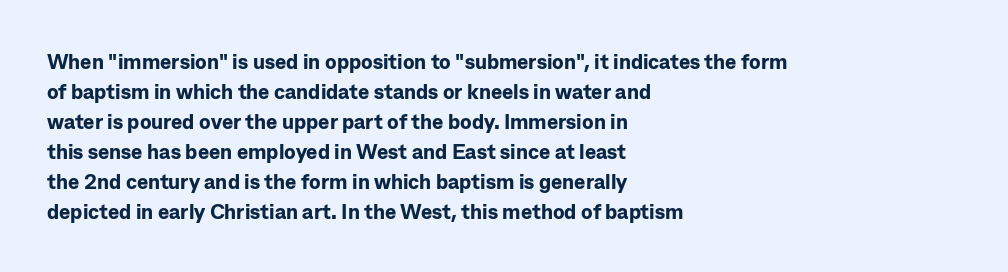
{"italic": "no", "bold": "yes", "underline": "no", "align": "left", "line_spacing": "normal", "line_spacing_ratio": 1.43, "letter_spacing": "normal", "letter_spacing_em": 0.0, "glyph_px": 21}
